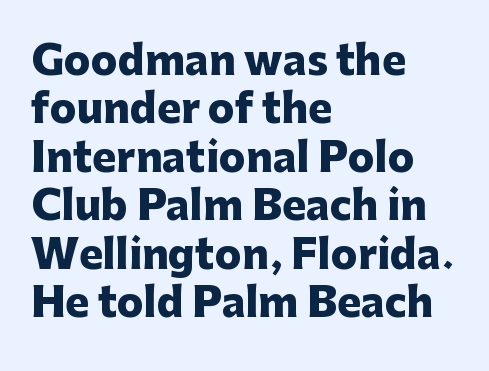
The image shows 40 px heavy sans-serif type, upright; set left-aligned, line spacing 1.21x, normal letter spacing, not underlined; low stroke contrast and a medium x-height.
